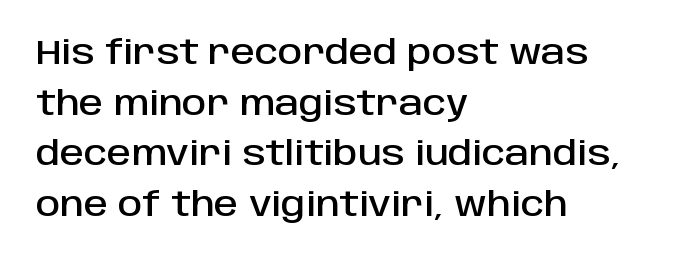
The image shows 34 px sans-serif type, upright; set left-aligned, normal line spacing (1.49x), normal letter spacing, not underlined; low stroke contrast and a large x-height.
